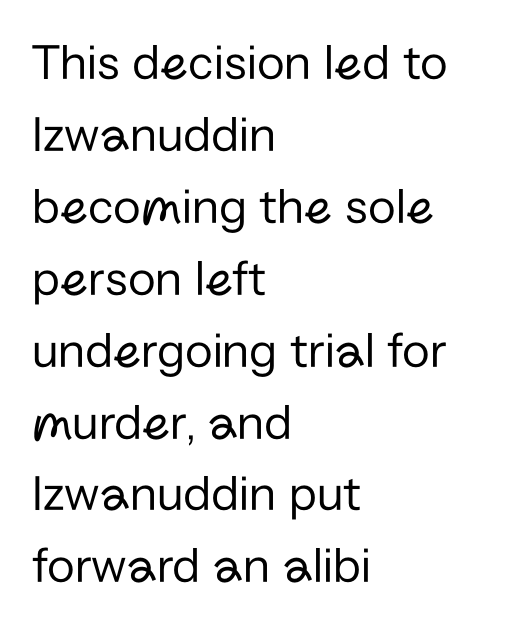
Notice how descenders clear the ascenders below comfortably — that's standard leading. Nothing heavy about these letters — not bold at all. This rendering leaves character spacing at its baseline value. Every character sits straight up, as roman type does.
